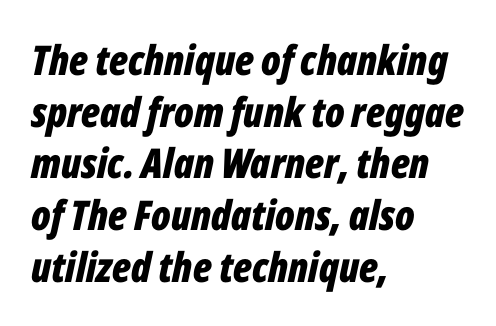
Q: Is the text bold? A: Yes.
Q: Is the text italic (slanted)? A: Yes, it leans right by about 12 degrees.
Q: Is the text underlined? A: No.
Q: How is the paragraph aligned? A: Left-aligned.
Q: Is the spacing between letters normal or unusually wide? A: Normal.
Q: Is the spacing between lines tight, normal or loose? A: Normal.
Q: Width (condensed, normal, or wide)? A: Condensed.
Q: Stroke contrast? A: Low.
Q: x-height? A: Medium.
Q: Monospaced? A: No.
